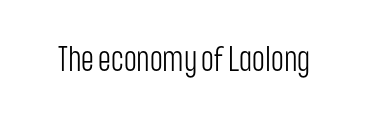
The image shows 35 px light, condensed sans-serif type, upright; set normal letter spacing, not underlined; low stroke contrast and a large x-height.
